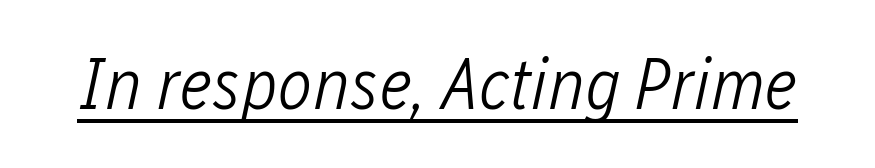
{"italic": "yes", "lean": "right", "slant_degrees": 12, "bold": "no", "weight": "light", "width": "condensed", "stroke_contrast": "low", "x_height": "medium", "monospaced": "no", "underline": "yes", "letter_spacing": "normal", "letter_spacing_em": 0.0, "glyph_px": 73}
